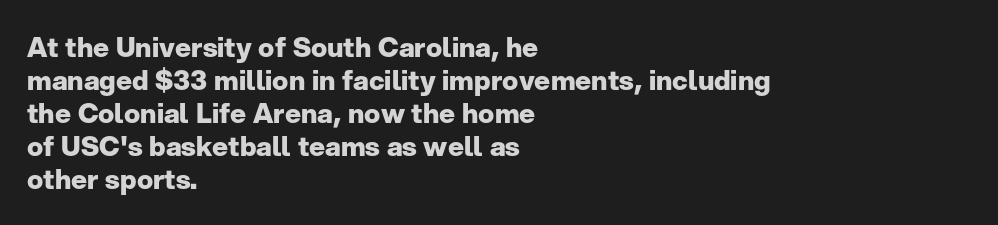
Q: Is the text bold? A: Yes.
Q: Is the text italic (slanted)? A: No, it is upright.
Q: Is the text underlined? A: No.
Q: How is the paragraph aligned? A: Left-aligned.
Q: Is the spacing between letters normal or unusually wide? A: Normal.
